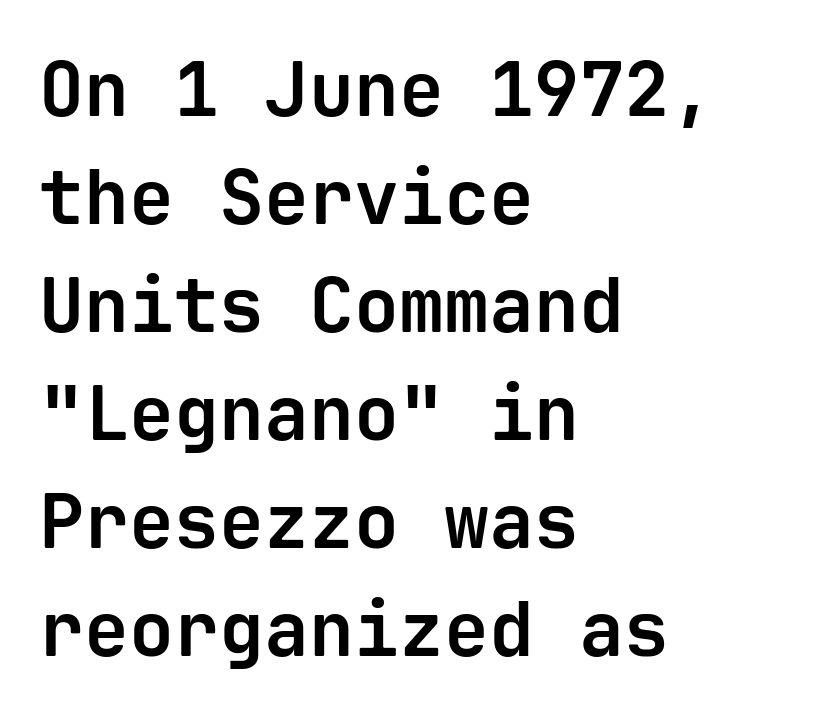
Visually the block forms a straight wall on the left and a jagged coastline on the right. You can tell it's not italic because the verticals are truly vertical. Each letter's strokes conclude bluntly, with no projecting serifs. A typesetter would call this monospace, since all characters share one set width.
